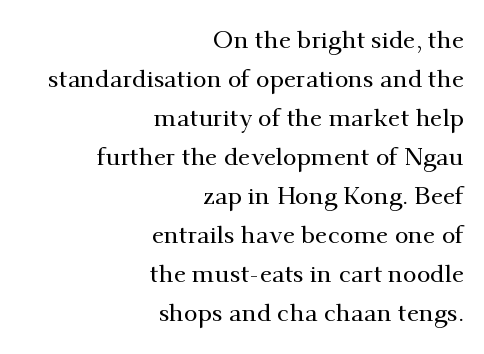
{"italic": "no", "underline": "no", "align": "right", "line_spacing": "normal", "line_spacing_ratio": 1.56, "letter_spacing": "normal", "letter_spacing_em": 0.0, "glyph_px": 25}
